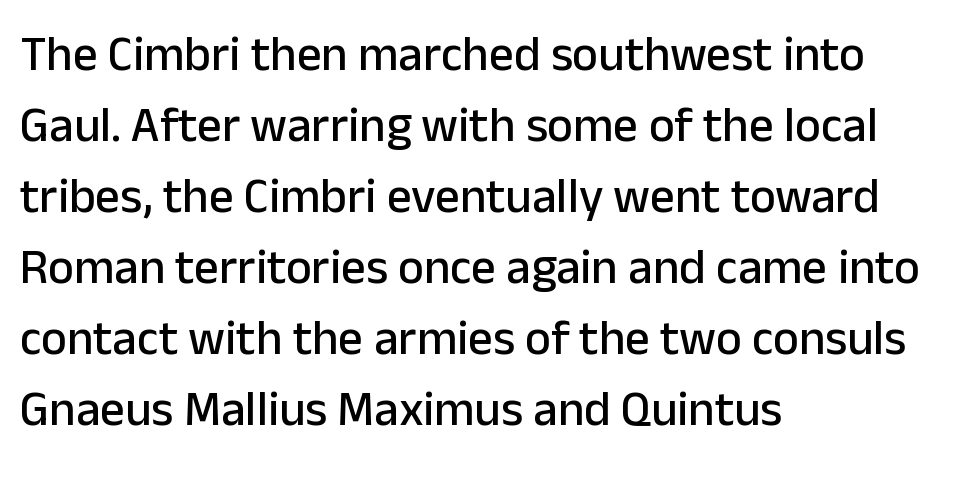
The image shows 49 px sans-serif type, upright; set left-aligned, normal line spacing (1.45x), normal letter spacing, not underlined; low stroke contrast and a medium x-height.
